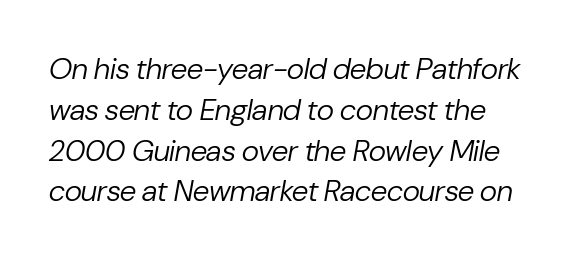
Q: Is the text bold? A: No.
Q: Is the text italic (slanted)? A: Yes, it leans right by about 10 degrees.
Q: Is the text underlined? A: No.
Q: Is the spacing between letters normal or unusually wide? A: Normal.
Q: Is the spacing between lines tight, normal or loose? A: Normal.
Q: Width (condensed, normal, or wide)? A: Normal.
Q: Stroke contrast? A: Low.
Q: x-height? A: Medium.
Q: Monospaced? A: No.
